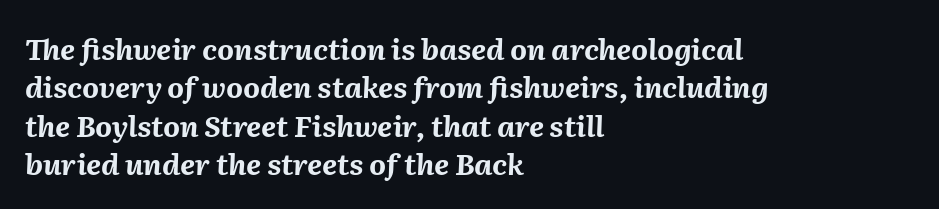
{"italic": "yes", "lean": "right", "slant_degrees": 2, "bold": "yes", "weight": "bold", "width": "normal", "stroke_contrast": "medium", "x_height": "medium", "monospaced": "no", "underline": "no", "align": "left", "line_spacing": "normal", "line_spacing_ratio": 1.32, "letter_spacing": "normal", "letter_spacing_em": 0.0, "glyph_px": 29}
